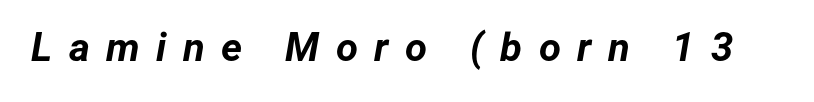
{"italic": "yes", "lean": "right", "slant_degrees": 12, "bold": "yes", "weight": "bold", "width": "normal", "stroke_contrast": "low", "x_height": "medium", "monospaced": "no", "underline": "no", "letter_spacing": "wide", "letter_spacing_em": 0.41, "glyph_px": 40}
